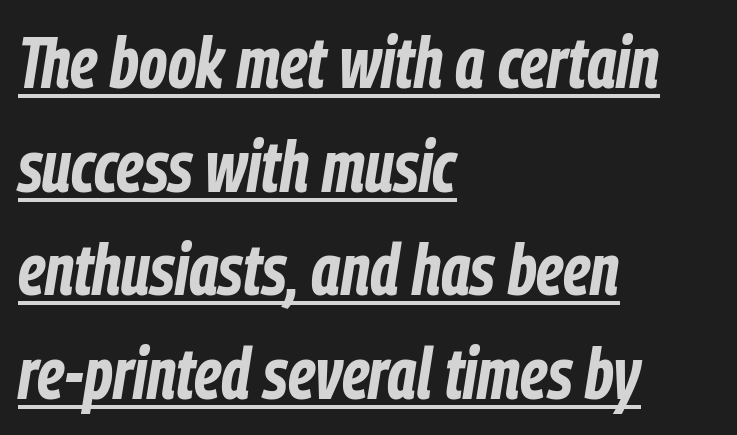
The letterforms sit shoulder to shoulder at normal distance. The font's italic variant was chosen for this text. Is there much room between lines? A standard amount, neither cramped nor airy. The paragraph has a hard left edge and a soft right edge. A rule runs beneath these lines of type.
